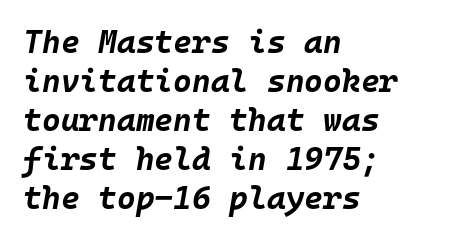
{"italic": "yes", "lean": "right", "slant_degrees": 10, "bold": "yes", "weight": "bold", "width": "normal", "stroke_contrast": "low", "x_height": "large", "monospaced": "yes", "underline": "no", "align": "left", "line_spacing_ratio": 1.22, "letter_spacing": "normal", "letter_spacing_em": 0.0, "glyph_px": 32}
